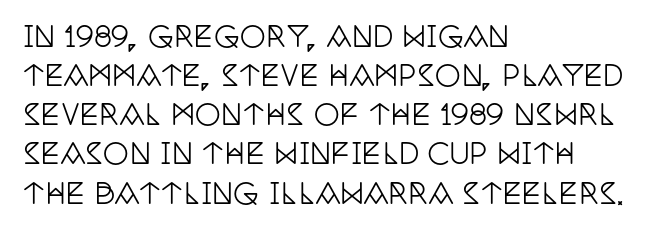
Q: Is the text italic (slanted)? A: No, it is upright.
Q: Is the typeface a serif or a sans-serif typeface? A: Serif.
Q: Is the text underlined? A: No.
Q: How is the paragraph aligned? A: Left-aligned.
Q: Is the spacing between letters normal or unusually wide? A: Normal.
Q: Is the spacing between lines tight, normal or loose? A: Normal.
Q: Width (condensed, normal, or wide)? A: Condensed.
Q: Stroke contrast? A: Low.
Q: x-height? A: Large.
Q: Monospaced? A: No.
